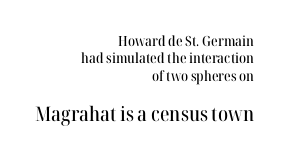
The image shows 20 px text type, upright; set right-aligned, line spacing 1.24x, normal letter spacing, not underlined; the second (bottom) block is 1.43x larger.
